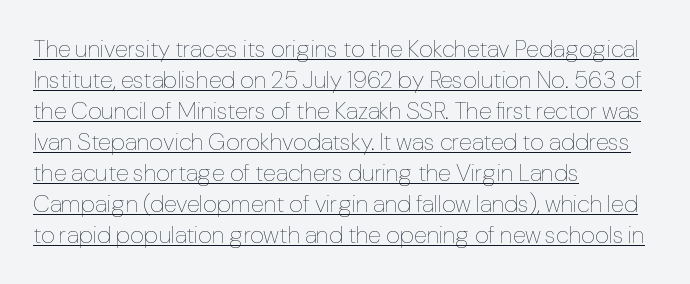
{"italic": "no", "bold": "no", "underline": "yes", "align": "left", "line_spacing": "normal", "line_spacing_ratio": 1.29, "letter_spacing": "normal", "letter_spacing_em": 0.0, "glyph_px": 24}
